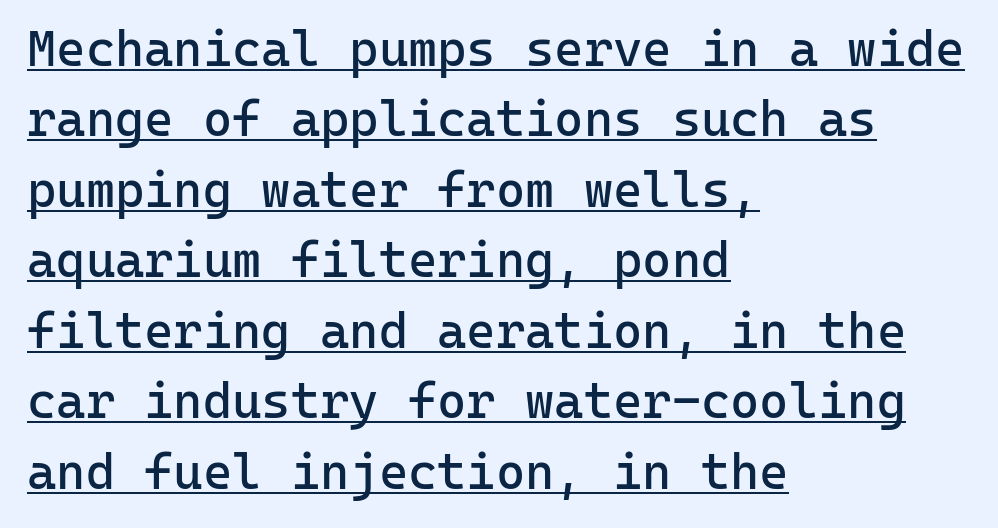
The image shows 50 px regular-weight sans-serif type, upright, monospaced; set left-aligned, normal line spacing (1.41x), normal letter spacing, underlined; low stroke contrast and a medium x-height.
